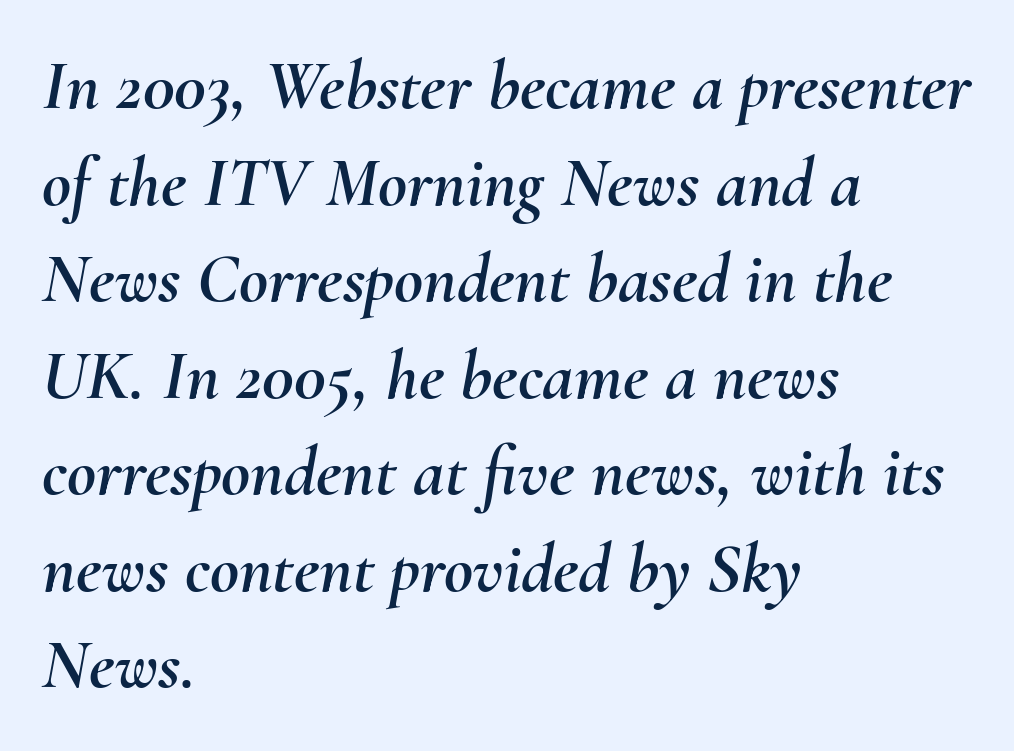
Q: Is the text italic (slanted)? A: Yes, it leans right by about 10 degrees.
Q: Is the text underlined? A: No.
Q: How is the paragraph aligned? A: Left-aligned.
Q: Is the spacing between letters normal or unusually wide? A: Normal.
Q: Is the spacing between lines tight, normal or loose? A: Normal.
Q: Width (condensed, normal, or wide)? A: Normal.
Q: Stroke contrast? A: Medium.
Q: x-height? A: Small.
Q: Monospaced? A: No.
